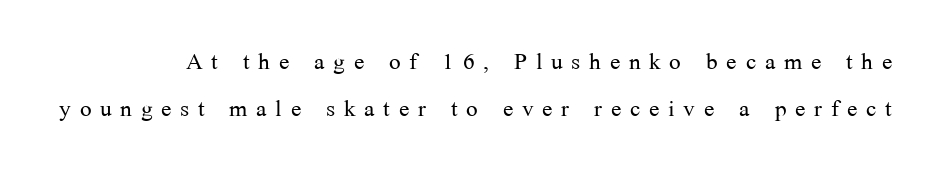
The image shows 31 px light serif type, upright; set normal line spacing (1.52x), unusually wide letter spacing (+0.28 em), not underlined; medium stroke contrast and a medium x-height.
